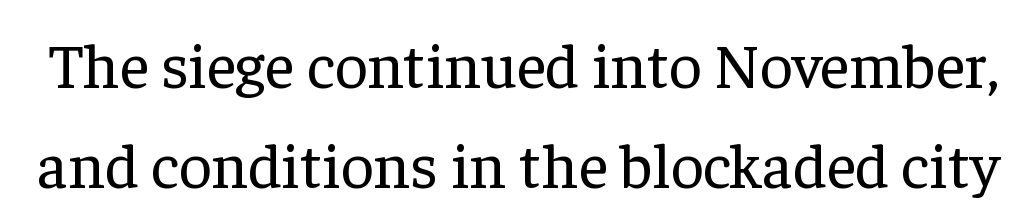
The image shows 64 px regular-weight serif type, upright; set normal line spacing (1.56x), normal letter spacing, not underlined; low stroke contrast and a medium x-height.
